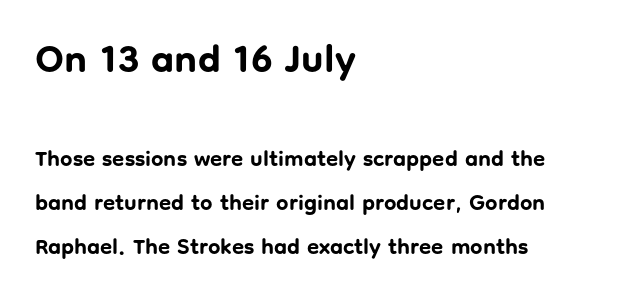
Q: Is the text bold? A: Yes.
Q: Is the text italic (slanted)? A: No, it is upright.
Q: Is the typeface a serif or a sans-serif typeface? A: Sans-serif.
Q: Is the text underlined? A: No.
Q: How is the paragraph aligned? A: Left-aligned.
Q: Is the spacing between letters normal or unusually wide? A: Normal.
Q: Is the spacing between lines tight, normal or loose? A: Loose.
Q: Which block of text is set in a larger size, the first (top) or the second (bottom)? A: The first (top) one.
Q: Width (condensed, normal, or wide)? A: Normal.
Q: Stroke contrast? A: Low.
Q: x-height? A: Medium.
Q: Monospaced? A: No.
